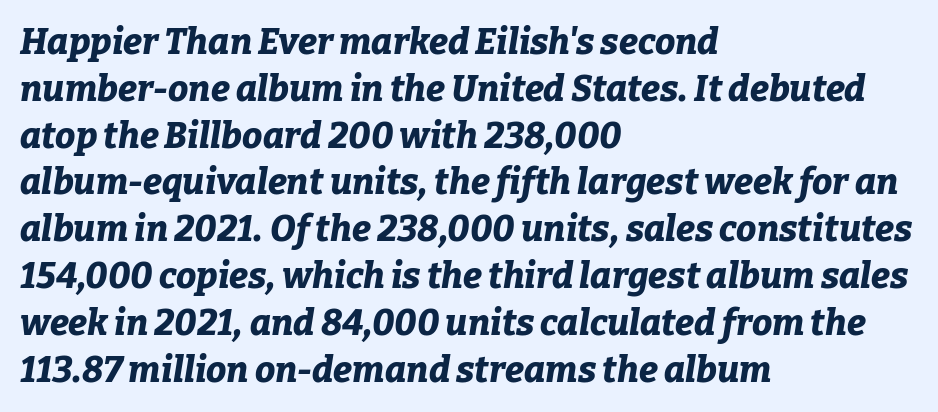
{"italic": "yes", "lean": "right", "slant_degrees": 9, "bold": "yes", "weight": "bold", "width": "normal", "stroke_contrast": "low", "x_height": "medium", "monospaced": "no", "underline": "no", "align": "left", "line_spacing": "normal", "line_spacing_ratio": 1.3, "letter_spacing": "normal", "letter_spacing_em": 0.0, "glyph_px": 36}
